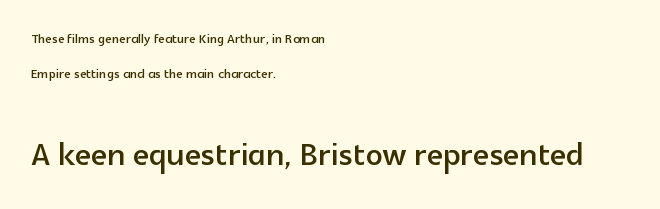
{"serif": "no", "italic": "no", "width": "normal", "x_height": "medium", "monospaced": "no", "underline": "no", "align": "left", "line_spacing": "loose", "line_spacing_ratio": 2.06, "letter_spacing": "normal", "letter_spacing_em": 0.0, "larger_block": "second", "size_ratio": 2.47, "glyph_px": 42}
